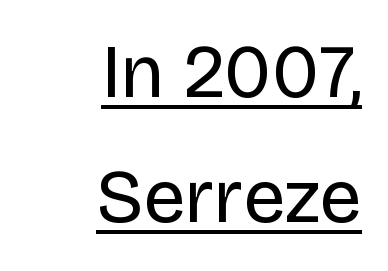
{"serif": "no", "italic": "no", "bold": "no", "weight": "regular", "width": "normal", "stroke_contrast": "low", "x_height": "large", "monospaced": "no", "underline": "yes", "align": "right", "line_spacing": "normal", "line_spacing_ratio": 1.67, "letter_spacing": "normal", "letter_spacing_em": 0.0, "glyph_px": 75}
